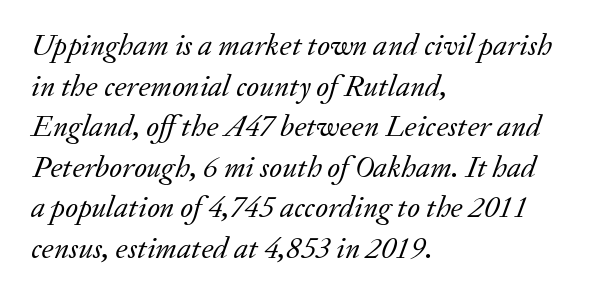
Q: Is the text bold? A: No.
Q: Is the text italic (slanted)? A: Yes, it leans right by about 20 degrees.
Q: Is the typeface a serif or a sans-serif typeface? A: Serif.
Q: Is the text underlined? A: No.
Q: How is the paragraph aligned? A: Left-aligned.
Q: Is the spacing between letters normal or unusually wide? A: Normal.
Q: Is the spacing between lines tight, normal or loose? A: Normal.
Q: Width (condensed, normal, or wide)? A: Normal.
Q: Stroke contrast? A: Low.
Q: x-height? A: Small.
Q: Monospaced? A: No.
